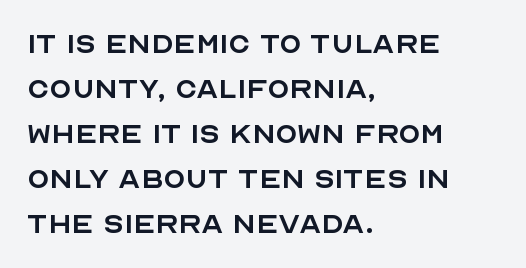
{"serif": "no", "italic": "no", "bold": "no", "weight": "regular", "width": "normal", "x_height": "large", "monospaced": "no", "underline": "no", "align": "left", "line_spacing": "normal", "line_spacing_ratio": 1.25, "letter_spacing": "normal", "letter_spacing_em": 0.0, "glyph_px": 36}
